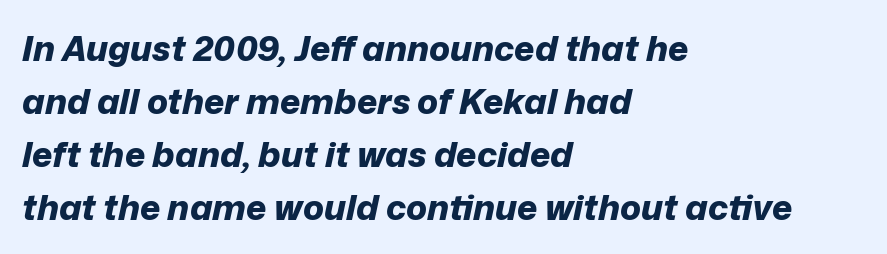
{"italic": "yes", "lean": "right", "slant_degrees": 12, "bold": "yes", "weight": "bold", "width": "normal", "stroke_contrast": "low", "x_height": "medium", "monospaced": "no", "underline": "no", "align": "left", "line_spacing": "normal", "line_spacing_ratio": 1.51, "letter_spacing": "normal", "letter_spacing_em": 0.0, "glyph_px": 35}
